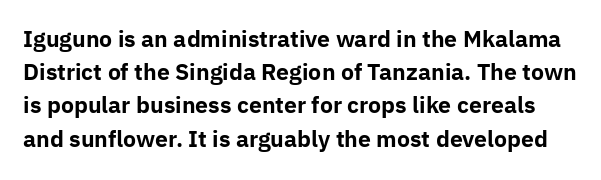
The image shows 22 px bold type, upright; set normal line spacing (1.51x), normal letter spacing, not underlined.
